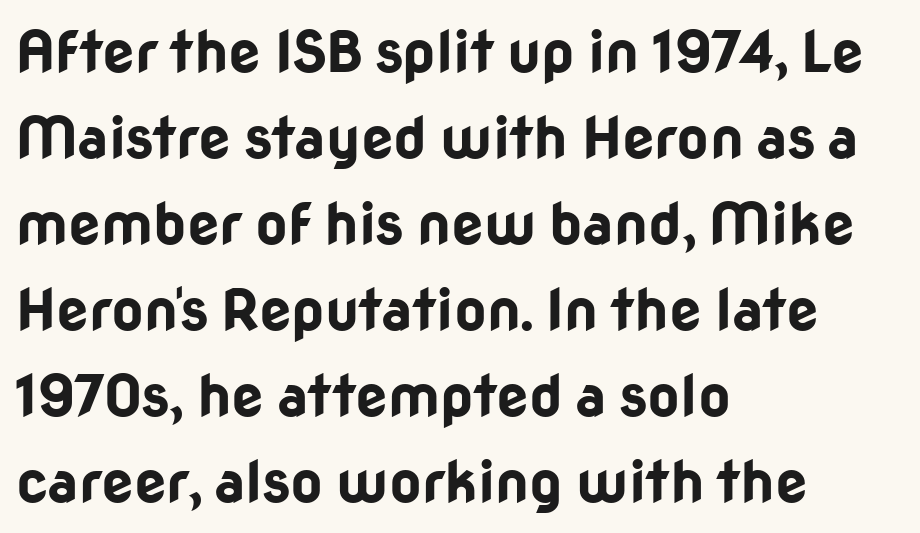
This sample has the flowing, uneven cadence of proportional lettering. Honestly, the letter spacing is just normal — you wouldn't notice it. Plain, unruled lines of type. Upright lettering throughout. Regular leading. Look at the bottom of the vertical strokes: they stop flat, with no serifs.
